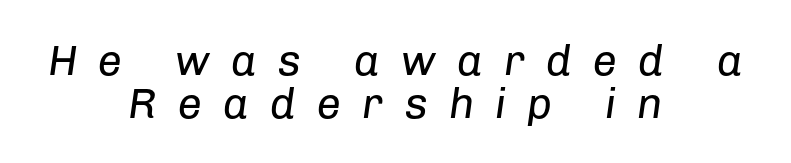
Q: Is the text bold? A: No.
Q: Is the text italic (slanted)? A: Yes, it leans right by about 8 degrees.
Q: Is the text underlined? A: No.
Q: How is the paragraph aligned? A: Centered.
Q: Is the spacing between letters normal or unusually wide? A: Unusually wide.
Q: Is the spacing between lines tight, normal or loose? A: Tight.
Q: Width (condensed, normal, or wide)? A: Normal.
Q: Stroke contrast? A: Low.
Q: x-height? A: Medium.
Q: Monospaced? A: No.
